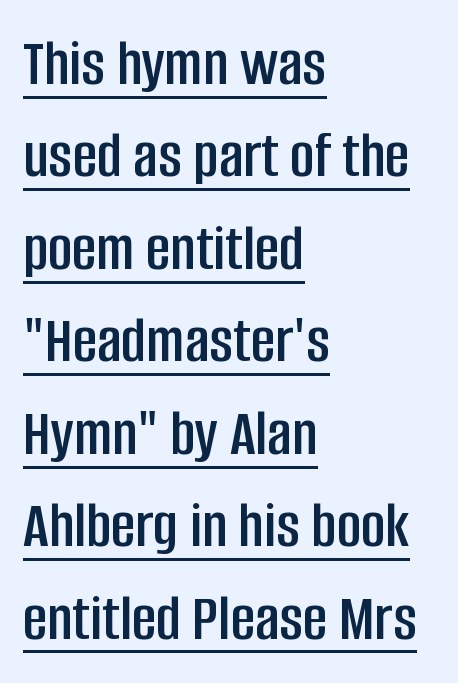
The image shows 67 px condensed sans-serif type, upright; set left-aligned, normal line spacing (1.38x), normal letter spacing, underlined; low stroke contrast and a large x-height.
